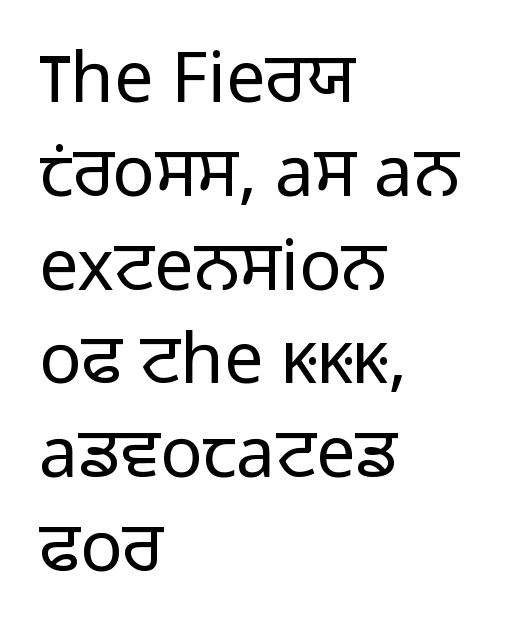
{"serif": "no", "italic": "no", "bold": "no", "weight": "light", "width": "normal", "stroke_contrast": "low", "x_height": "medium", "monospaced": "no", "underline": "no", "align": "left", "line_spacing": "normal", "line_spacing_ratio": 1.34, "letter_spacing": "normal", "letter_spacing_em": 0.0, "glyph_px": 70}
